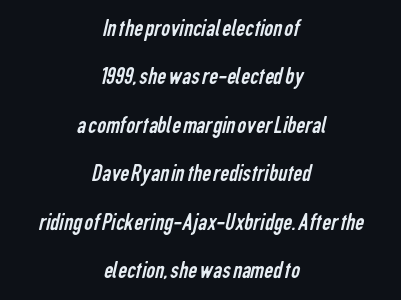
The image shows 25 px text type; set centered, loose line spacing (1.94x), normal letter spacing, not underlined.
